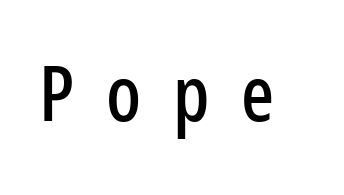
Q: Is the text italic (slanted)? A: No, it is upright.
Q: Is the typeface a serif or a sans-serif typeface? A: Sans-serif.
Q: Is the text underlined? A: No.
Q: Is the spacing between letters normal or unusually wide? A: Unusually wide.
Q: Width (condensed, normal, or wide)? A: Condensed.
Q: Stroke contrast? A: Low.
Q: x-height? A: Medium.
Q: Monospaced? A: No.
